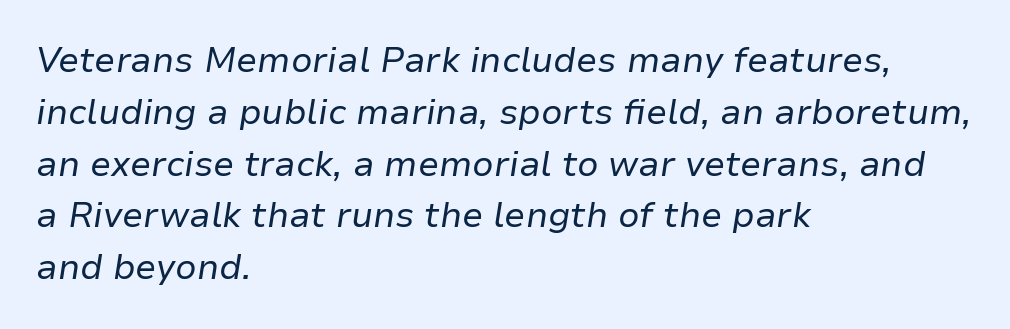
One glance says typical: line gaps are just what's usual. The typography opts for an oblique posture over an upright one. The font is comparable to plain body text, perhaps lighter. The passage shown is not underscored anywhere.
